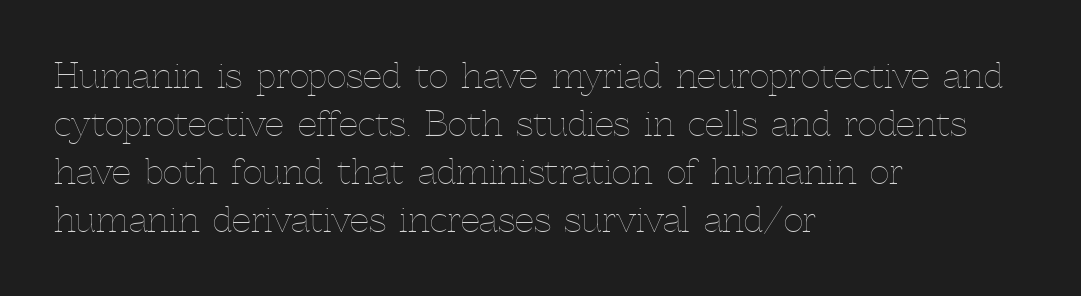
This rendering uses left alignment, leaving the right contour irregular. Is this a heavy cut? Hardly; it is regular or lighter. Vertically, the passage feels balanced, rows spaced as you'd expect. The rendering uses natural spacing where letterforms have individual widths.
